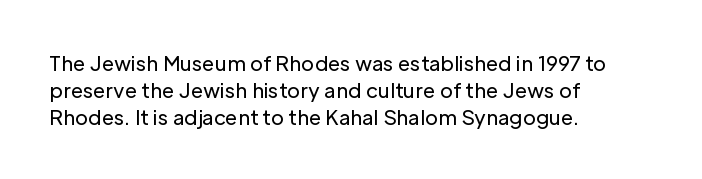
This sample uses an upright cut, with every glyph sitting square on the baseline. Reading down the column, the eye jumps a familiar distance to each next line. The horizontal fit of the characters is conventional and even. This is not heavy type; no bold has been used.
